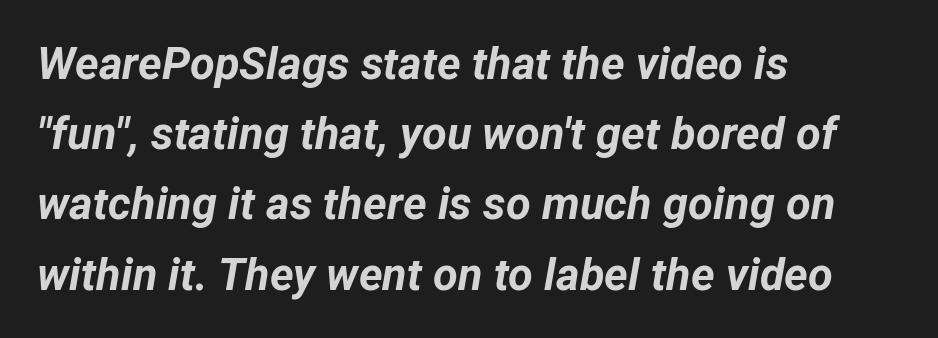
{"italic": "yes", "lean": "right", "slant_degrees": 12, "bold": "yes", "weight": "bold", "width": "normal", "stroke_contrast": "low", "x_height": "medium", "monospaced": "no", "underline": "no", "align": "left", "line_spacing": "normal", "line_spacing_ratio": 1.56, "letter_spacing": "normal", "letter_spacing_em": 0.0, "glyph_px": 45}
